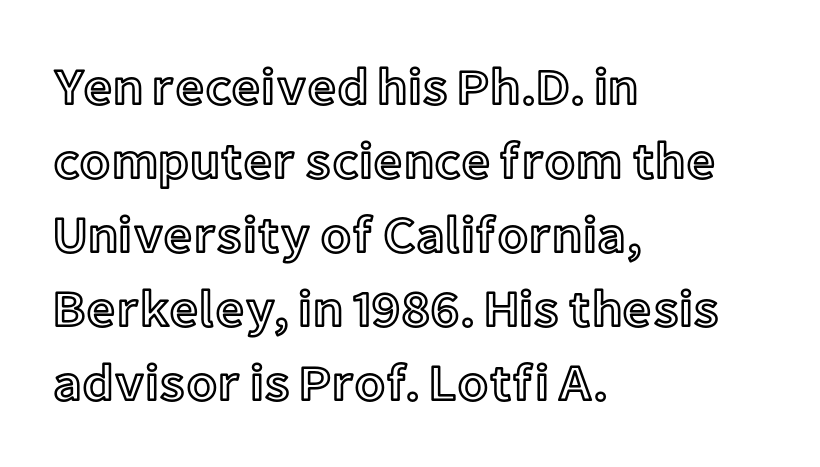
This rendering uses left alignment, leaving the right contour irregular. Short note: letters normally spaced. Has an underline been added? It has not. Is this a fixed-width face? No — the glyphs have proportional, varying widths. Nope, not italic — everything's standing straight. Honestly, the row spacing looks completely unremarkable.
